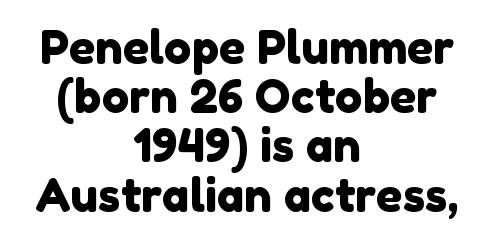
{"serif": "no", "width": "normal", "stroke_contrast": "low", "x_height": "medium", "monospaced": "no", "underline": "no", "align": "center", "line_spacing": "tight", "line_spacing_ratio": 1.07, "letter_spacing": "normal", "letter_spacing_em": 0.0, "glyph_px": 46}
